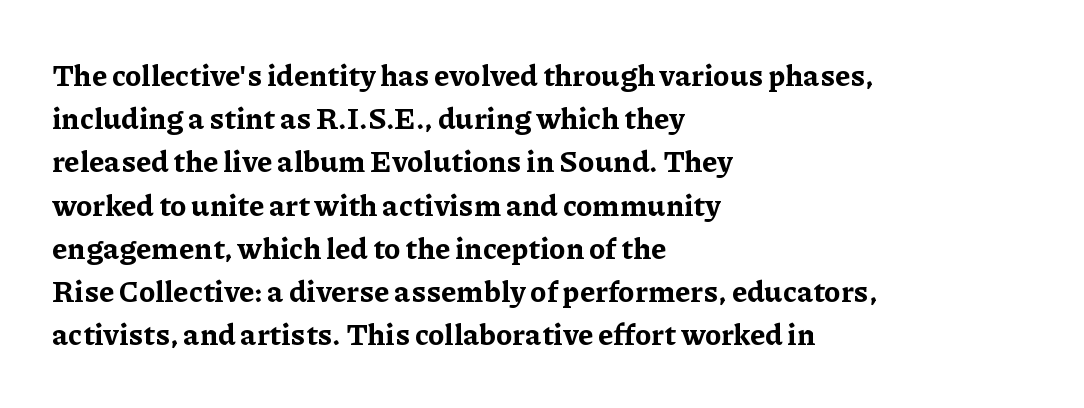
{"serif": "yes", "italic": "no", "bold": "yes", "weight": "bold", "width": "normal", "stroke_contrast": "low", "x_height": "medium", "monospaced": "no", "underline": "no", "align": "left", "line_spacing": "normal", "line_spacing_ratio": 1.44, "letter_spacing": "normal", "letter_spacing_em": 0.0, "glyph_px": 30}
